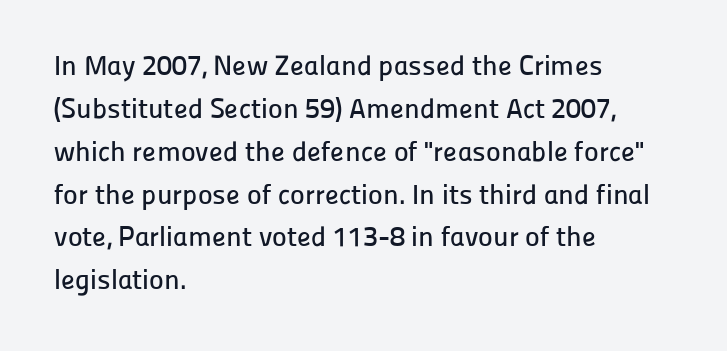
Q: Is the text italic (slanted)? A: No, it is upright.
Q: Is the typeface a serif or a sans-serif typeface? A: Sans-serif.
Q: Is the text underlined? A: No.
Q: How is the paragraph aligned? A: Left-aligned.
Q: Is the spacing between letters normal or unusually wide? A: Normal.
Q: Is the spacing between lines tight, normal or loose? A: Normal.
Q: Width (condensed, normal, or wide)? A: Normal.
Q: Stroke contrast? A: Low.
Q: x-height? A: Medium.
Q: Monospaced? A: No.
